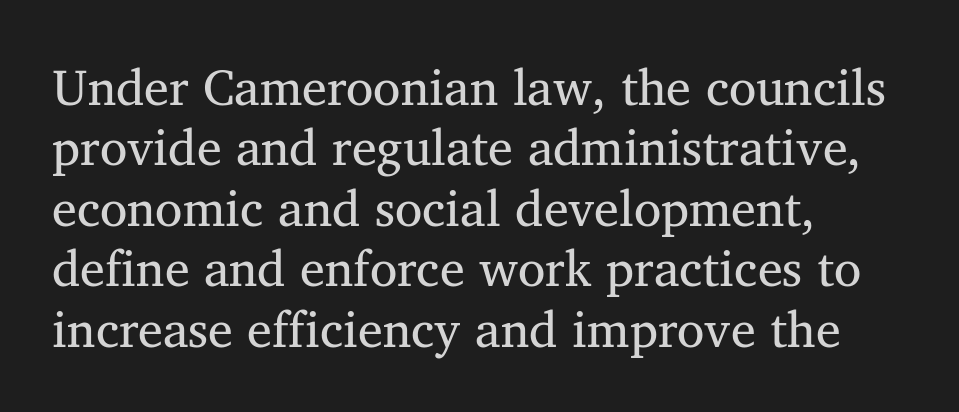
{"serif": "yes", "italic": "no", "bold": "no", "weight": "regular", "width": "normal", "stroke_contrast": "medium", "x_height": "medium", "monospaced": "no", "underline": "no", "align": "left", "line_spacing_ratio": 1.21, "letter_spacing": "normal", "letter_spacing_em": 0.0, "glyph_px": 50}
